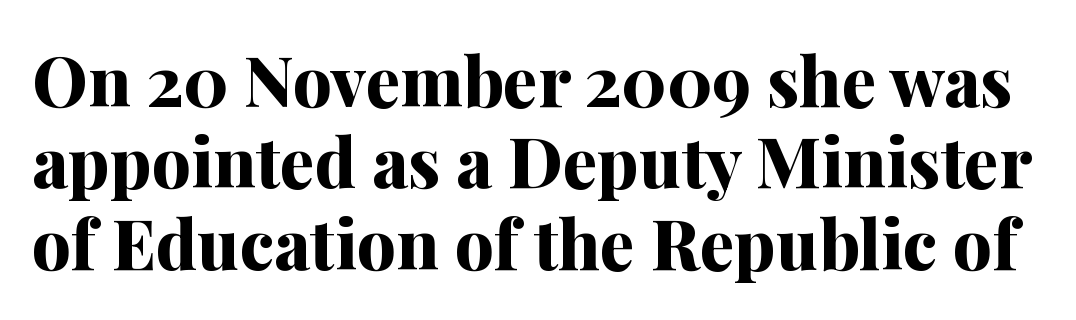
Q: Is the text bold? A: Yes.
Q: Is the text italic (slanted)? A: No, it is upright.
Q: Is the typeface a serif or a sans-serif typeface? A: Serif.
Q: Is the text underlined? A: No.
Q: Is the spacing between letters normal or unusually wide? A: Normal.
Q: Width (condensed, normal, or wide)? A: Normal.
Q: Stroke contrast? A: Medium.
Q: x-height? A: Medium.
Q: Monospaced? A: No.
